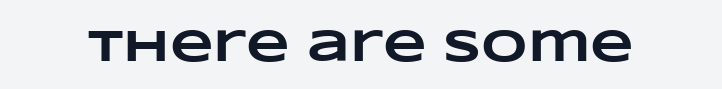
The image shows 45 px heavy, wide type; set normal letter spacing, not underlined; low stroke contrast and a large x-height.
